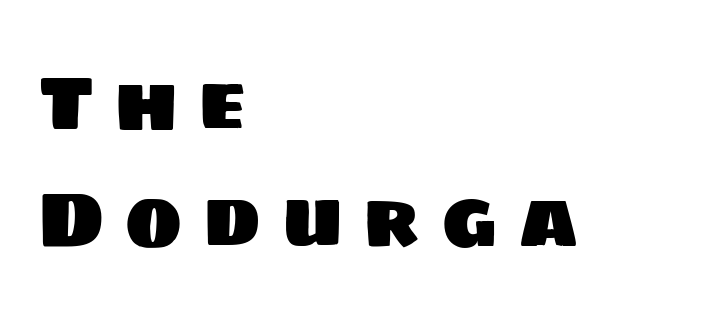
Q: Is the typeface a serif or a sans-serif typeface? A: Sans-serif.
Q: Is the text underlined? A: No.
Q: How is the paragraph aligned? A: Left-aligned.
Q: Is the spacing between letters normal or unusually wide? A: Unusually wide.
Q: Is the spacing between lines tight, normal or loose? A: Normal.
Q: Width (condensed, normal, or wide)? A: Normal.
Q: Stroke contrast? A: Low.
Q: x-height? A: Large.
Q: Monospaced? A: No.
